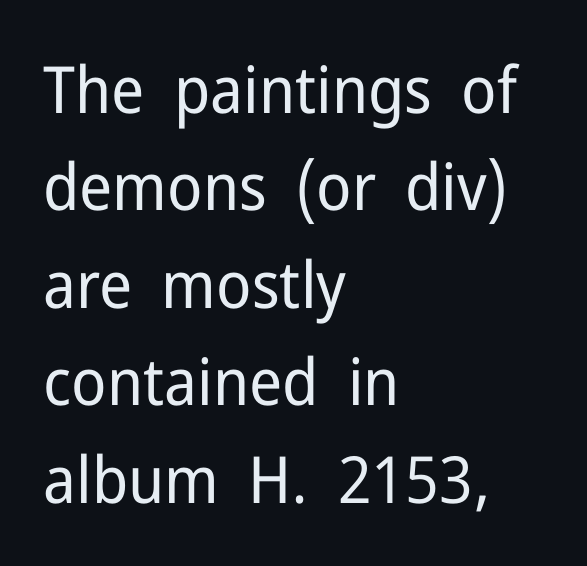
{"serif": "no", "italic": "no", "bold": "no", "weight": "regular", "width": "normal", "stroke_contrast": "low", "x_height": "medium", "monospaced": "no", "underline": "no", "align": "left", "line_spacing": "normal", "line_spacing_ratio": 1.5, "letter_spacing": "normal", "letter_spacing_em": 0.0, "glyph_px": 65}
